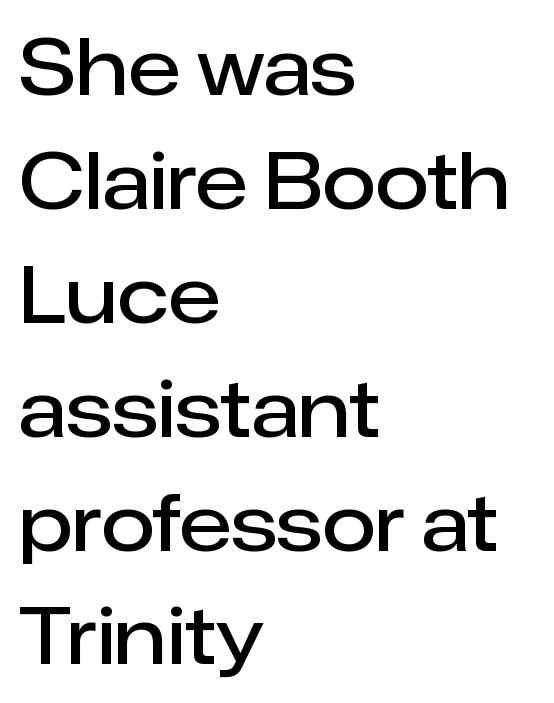
The image shows 78 px semibold sans-serif type, upright; set left-aligned, normal line spacing (1.46x), normal letter spacing, not underlined; low stroke contrast and a medium x-height.
